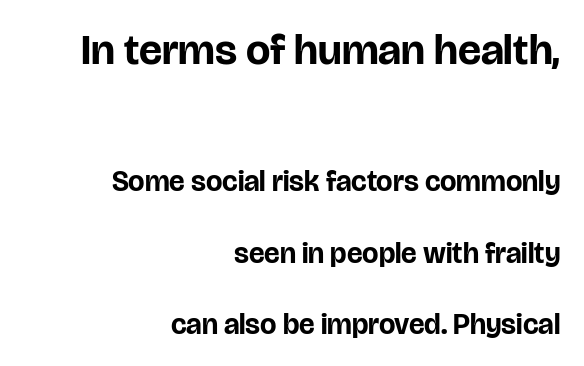
Q: Is the text bold? A: Yes.
Q: Is the text italic (slanted)? A: No, it is upright.
Q: Is the typeface a serif or a sans-serif typeface? A: Sans-serif.
Q: Is the text underlined? A: No.
Q: How is the paragraph aligned? A: Right-aligned.
Q: Is the spacing between letters normal or unusually wide? A: Normal.
Q: Is the spacing between lines tight, normal or loose? A: Loose.
Q: Which block of text is set in a larger size, the first (top) or the second (bottom)? A: The first (top) one.
Q: Width (condensed, normal, or wide)? A: Normal.
Q: Stroke contrast? A: Low.
Q: x-height? A: Large.
Q: Monospaced? A: No.
